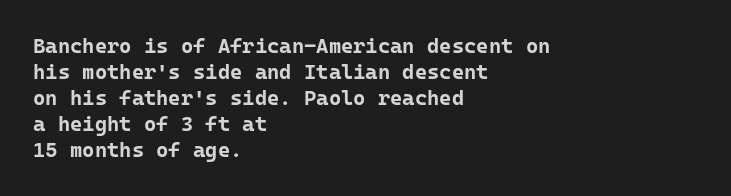
{"italic": "no", "bold": "yes", "underline": "no", "align": "left", "line_spacing_ratio": 1.24, "letter_spacing": "normal", "letter_spacing_em": 0.0, "glyph_px": 21}
